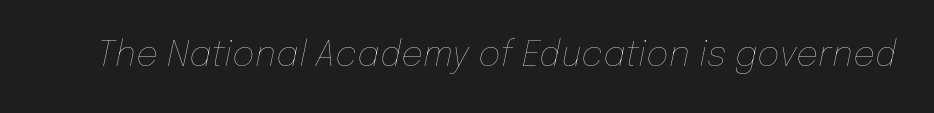
Q: Is the text bold? A: No.
Q: Is the text italic (slanted)? A: Yes, it leans right by about 12 degrees.
Q: Is the text underlined? A: No.
Q: Is the spacing between letters normal or unusually wide? A: Normal.
Q: Width (condensed, normal, or wide)? A: Normal.
Q: Stroke contrast? A: Low.
Q: x-height? A: Medium.
Q: Monospaced? A: No.
